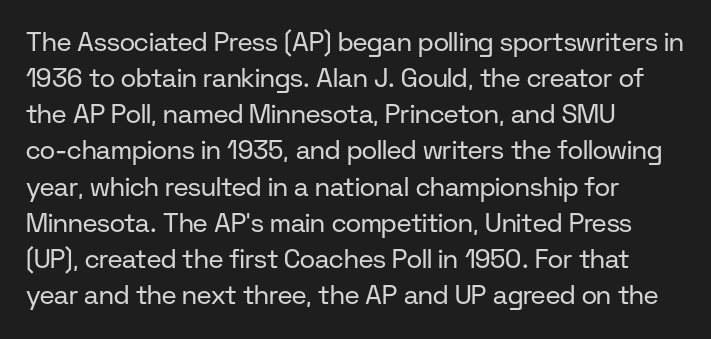
The image shows 26 px text type, upright; set left-aligned, normal line spacing (1.39x), normal letter spacing, not underlined.
